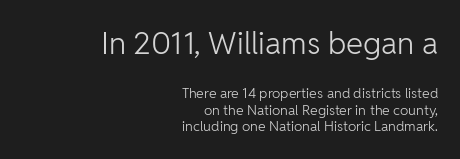
The earlier block is typeset at a bigger size than the later block. In terms of letterform style, serifs are entirely absent. The letters advance in unequal steps, a hallmark of proportional type. The rendering anchors every line to the right-hand side. Quick note: underline off. The lettering holds an erect, upright posture throughout.
